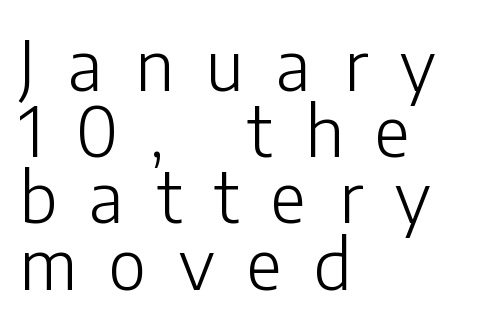
The image shows 69 px light sans-serif type, upright; set left-aligned, tight line spacing (0.96x), unusually wide letter spacing (+0.47 em), not underlined; low stroke contrast and a medium x-height.
